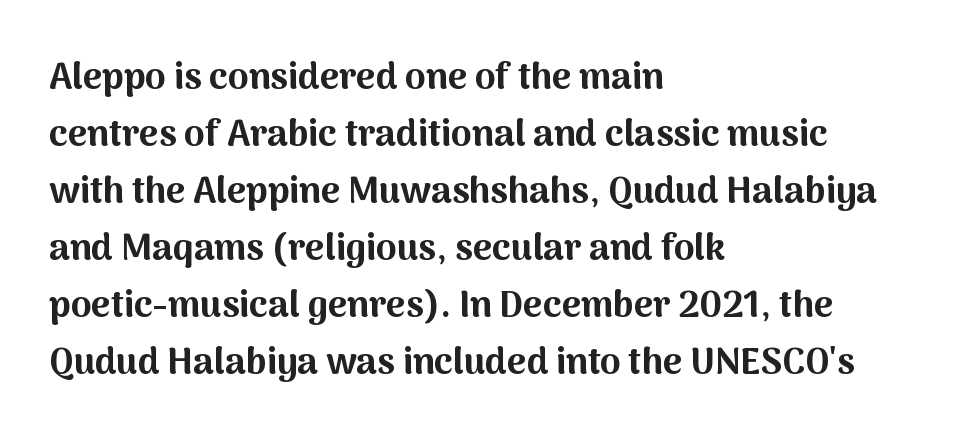
{"serif": "no", "italic": "no", "bold": "yes", "weight": "bold", "width": "normal", "stroke_contrast": "medium", "x_height": "medium", "monospaced": "no", "underline": "no", "align": "left", "line_spacing": "normal", "line_spacing_ratio": 1.54, "letter_spacing": "normal", "letter_spacing_em": 0.0, "glyph_px": 37}
